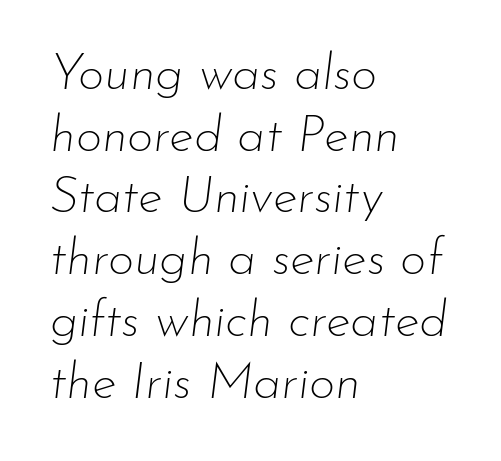
Q: Is the text bold? A: No.
Q: Is the text italic (slanted)? A: Yes, it leans right by about 7 degrees.
Q: Is the text underlined? A: No.
Q: How is the paragraph aligned? A: Left-aligned.
Q: Is the spacing between letters normal or unusually wide? A: Normal.
Q: Width (condensed, normal, or wide)? A: Normal.
Q: Stroke contrast? A: Low.
Q: x-height? A: Small.
Q: Monospaced? A: No.
